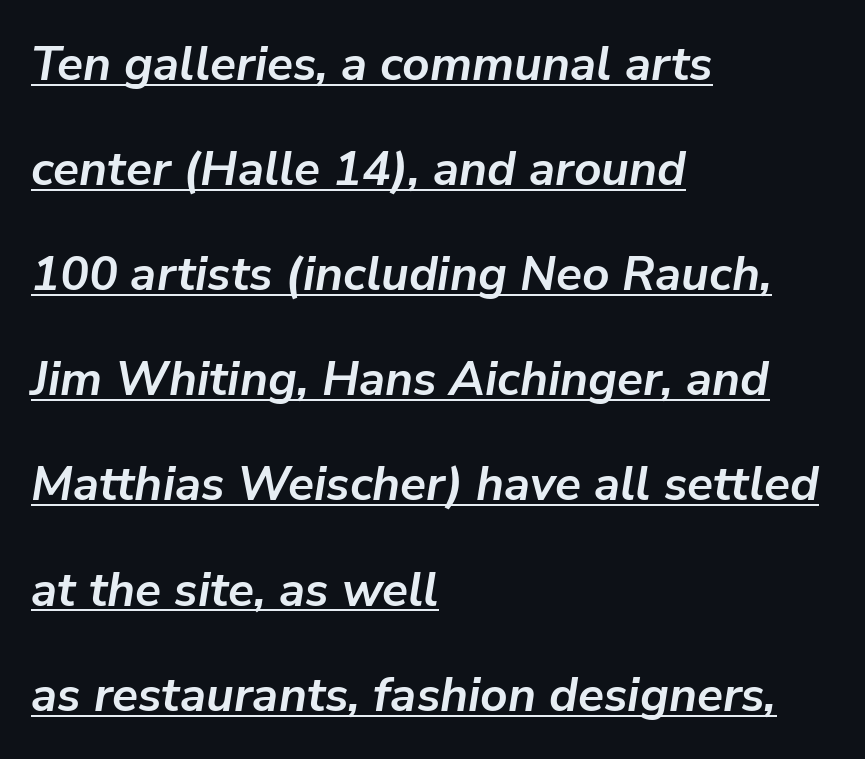
{"italic": "yes", "lean": "right", "slant_degrees": 9, "bold": "yes", "weight": "semibold", "width": "normal", "stroke_contrast": "low", "x_height": "medium", "monospaced": "no", "underline": "yes", "align": "left", "line_spacing": "loose", "line_spacing_ratio": 2.19, "letter_spacing": "normal", "letter_spacing_em": 0.0, "glyph_px": 48}
